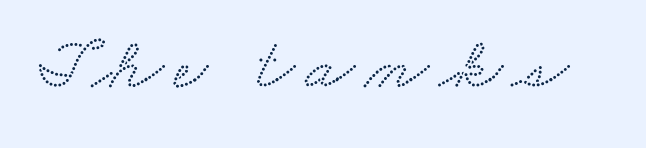
The image shows 73 px wide serif type; set not underlined; low stroke contrast and a small x-height.
